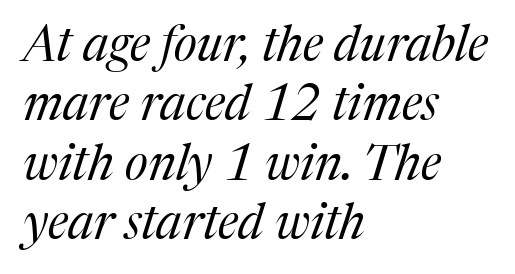
{"serif": "yes", "italic": "yes", "lean": "right", "slant_degrees": 17, "bold": "no", "weight": "regular", "width": "normal", "stroke_contrast": "medium", "x_height": "medium", "monospaced": "no", "underline": "no", "align": "left", "line_spacing_ratio": 1.21, "letter_spacing": "normal", "letter_spacing_em": 0.0, "glyph_px": 49}
